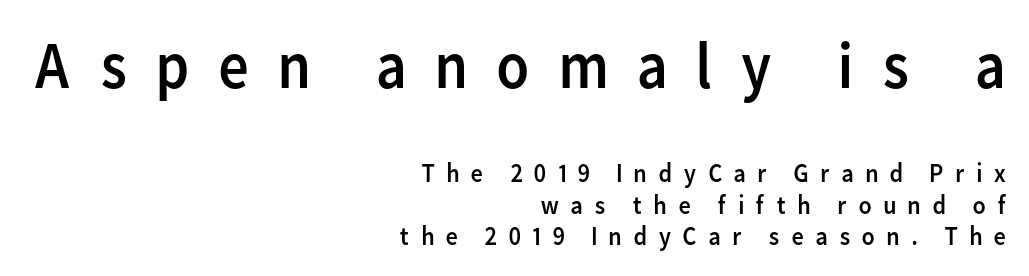
Caption: face not bold, strokes unweighted. It's the straight-up-and-down kind of type. Regarding serifs, this sample does without them. Looks like regular typesetting: each glyph gets only the width it needs. The strip under each line holds only bare page.
